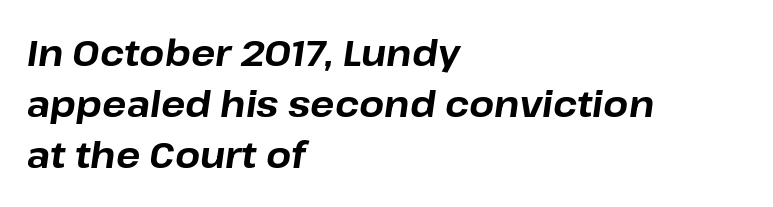
Typographic density is high because the face is bold. The rows are spaced the way most documents space them. The typography opts for an oblique posture over an upright one. Teacher's note: observe the even left margin — that is flush-left alignment. Tracking here is standard; glyphs follow each other at the usual distance.
